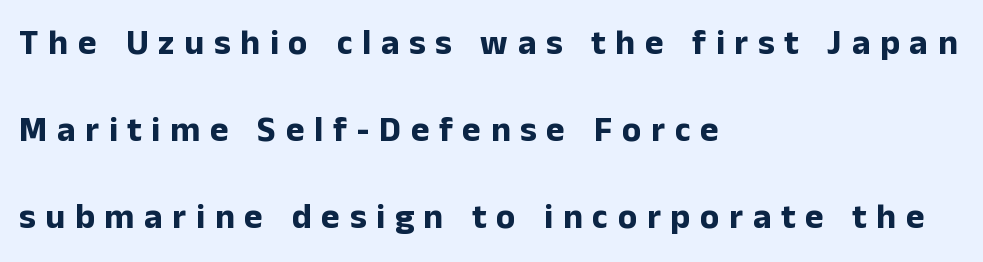
{"serif": "no", "italic": "no", "bold": "yes", "weight": "bold", "width": "normal", "stroke_contrast": "low", "x_height": "medium", "monospaced": "no", "underline": "no", "align": "left", "line_spacing": "loose", "line_spacing_ratio": 2.48, "letter_spacing": "wide", "letter_spacing_em": 0.28, "glyph_px": 35}
